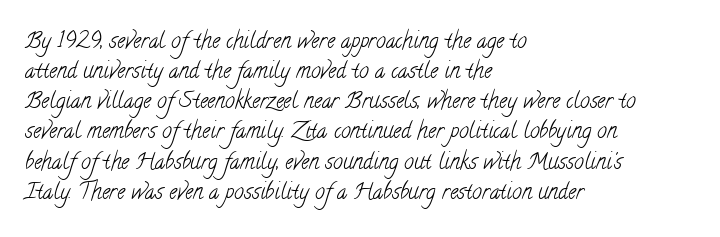
The image shows 22 px text type; set left-aligned, normal line spacing (1.37x), normal letter spacing, not underlined.
